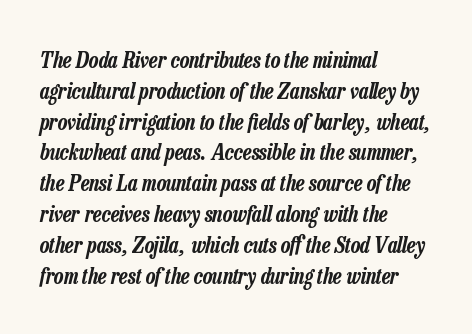
A typesetter would call this leading conventional body-copy spacing. The letterforms sit shoulder to shoulder at normal distance. Casual observation: everything's shoved over to the left. No word sits above an underline. A typesetter would mark this as italic.
